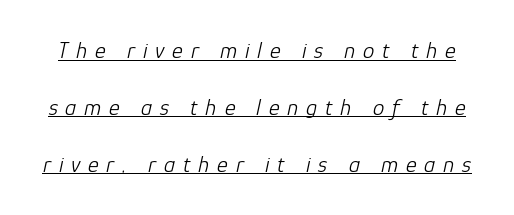
The image shows 23 px text type, italic (leaning right); set loose line spacing (2.47x), unusually wide letter spacing (+0.34 em), underlined.
